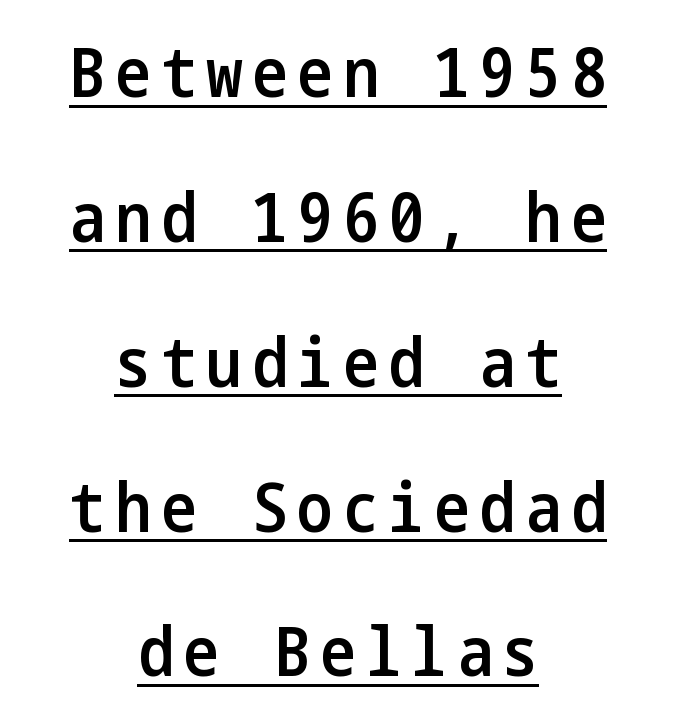
Q: Is the text bold? A: Semi-bold.
Q: Is the text italic (slanted)? A: No, it is upright.
Q: Is the typeface a serif or a sans-serif typeface? A: Sans-serif.
Q: Is the text underlined? A: Yes.
Q: How is the paragraph aligned? A: Centered.
Q: Is the spacing between lines tight, normal or loose? A: Loose.
Q: Width (condensed, normal, or wide)? A: Condensed.
Q: Stroke contrast? A: Low.
Q: x-height? A: Medium.
